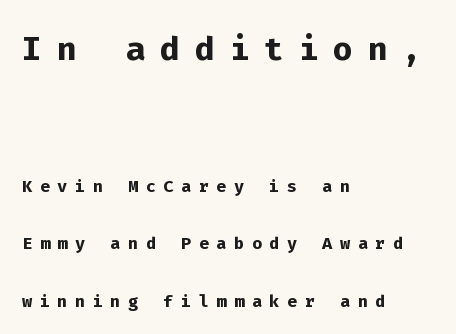
{"serif": "no", "italic": "no", "bold": "yes", "weight": "semibold", "width": "normal", "stroke_contrast": "low", "x_height": "medium", "monospaced": "yes", "underline": "no", "align": "left", "line_spacing": "loose", "line_spacing_ratio": 2.39, "letter_spacing": "wide", "letter_spacing_em": 0.31, "larger_block": "first", "size_ratio": 1.96, "glyph_px": 47}
